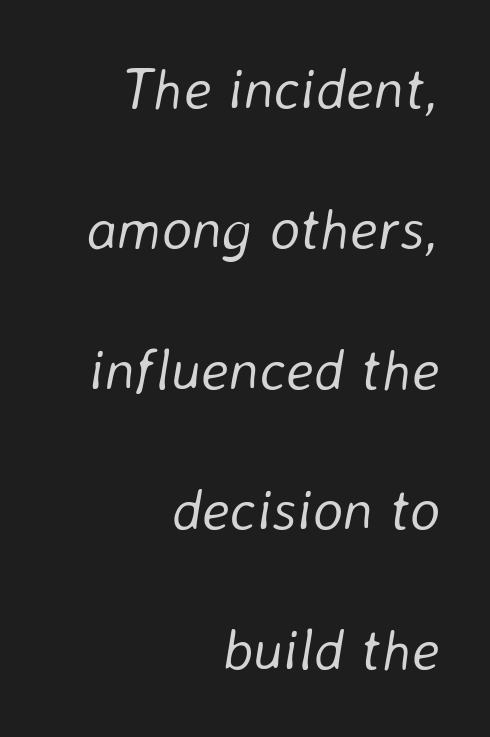
Q: Is the text bold? A: No.
Q: Is the text italic (slanted)? A: Yes, it leans right by about 8 degrees.
Q: Is the text underlined? A: No.
Q: How is the paragraph aligned? A: Right-aligned.
Q: Is the spacing between letters normal or unusually wide? A: Normal.
Q: Is the spacing between lines tight, normal or loose? A: Loose.
Q: Width (condensed, normal, or wide)? A: Normal.
Q: Stroke contrast? A: Low.
Q: x-height? A: Medium.
Q: Monospaced? A: No.
